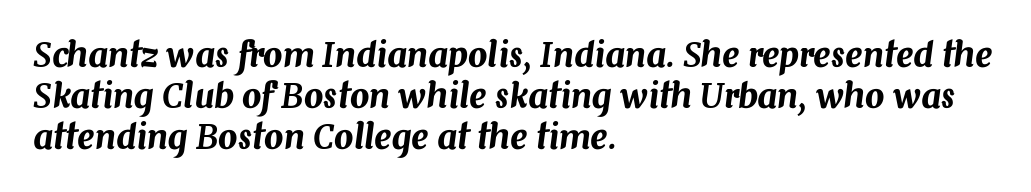
The letters advance in unequal steps, a hallmark of proportional type. Which margin do the lines hug? The left one — the right edge is uneven. Looking at the ascenders, they clearly lean. Default kerning and tracking; the words read as compact shapes.
